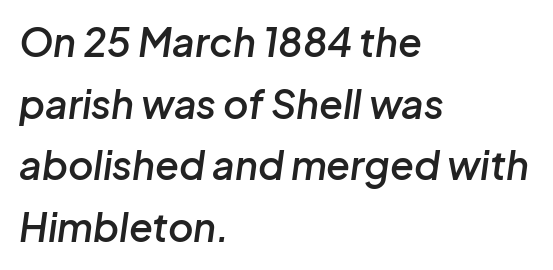
Q: Is the text bold? A: Semi-bold.
Q: Is the text italic (slanted)? A: Yes, it leans right by about 8 degrees.
Q: Is the text underlined? A: No.
Q: How is the paragraph aligned? A: Left-aligned.
Q: Is the spacing between letters normal or unusually wide? A: Normal.
Q: Is the spacing between lines tight, normal or loose? A: Normal.
Q: Width (condensed, normal, or wide)? A: Normal.
Q: Stroke contrast? A: Low.
Q: x-height? A: Medium.
Q: Monospaced? A: No.
